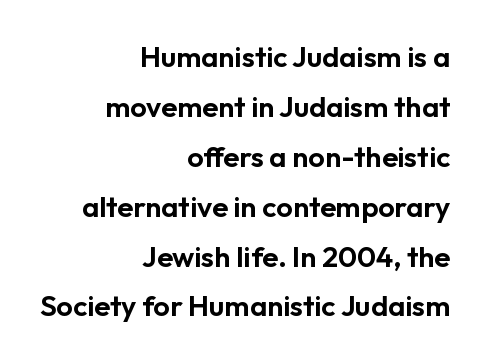
The image shows 29 px sans-serif type, upright; set right-aligned, line spacing 1.72x, normal letter spacing, not underlined; low stroke contrast and a medium x-height.
